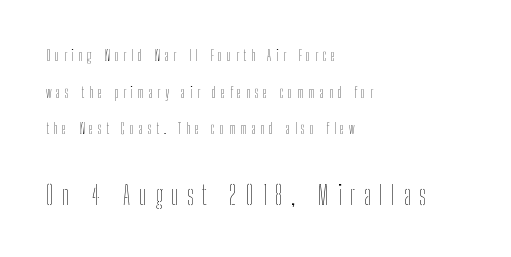
Typeset ragged right — the left edge is the straight one. The letters in the lower block stand taller than those in the block above. Summary of weight: not heavy and not bold. Decoration check: the copy has no underline. Quick note: interline space is abundant.
